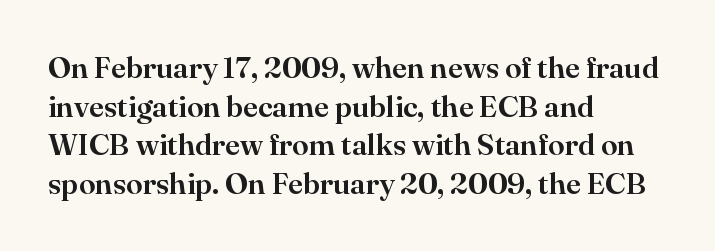
Unlike italic type, these characters show no tilt at all. A typesetter would call this proportional, since set widths differ per character. Observe the serifs anchoring each vertical stroke in this sample. Interline gaps are of average width in this sample. The setting favours the left margin, as ordinary paragraphs usually do.
